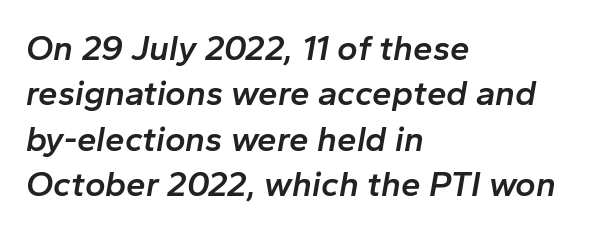
Check the space under the baseline: it is left empty. Emphasis-style slanted type is in use. Quick note: interline space is typical. Line starts are locked; line ends wander. The rendering uses natural spacing where letterforms have individual widths.
